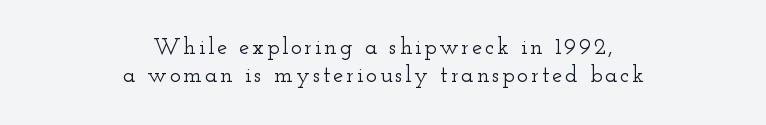
The image shows 23 px text type, upright; set centered, line spacing 1.22x, not underlined.
